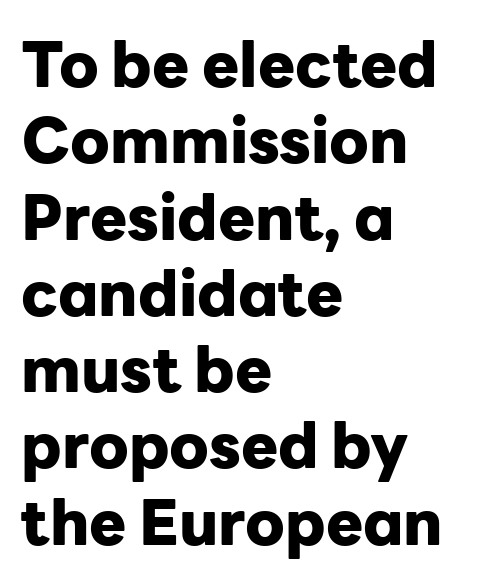
Q: Is the text bold? A: Yes.
Q: Is the text italic (slanted)? A: No, it is upright.
Q: Is the typeface a serif or a sans-serif typeface? A: Sans-serif.
Q: Is the text underlined? A: No.
Q: How is the paragraph aligned? A: Left-aligned.
Q: Is the spacing between letters normal or unusually wide? A: Normal.
Q: Width (condensed, normal, or wide)? A: Normal.
Q: Stroke contrast? A: Low.
Q: x-height? A: Medium.
Q: Monospaced? A: No.
